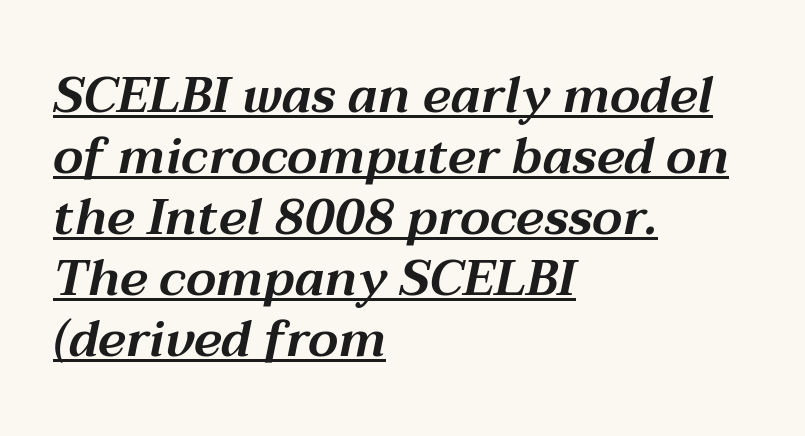
What decoration does the sample have? An underline. No extra tracking has been applied to these lines. A typesetter would call this proportional, since set widths differ per character. A classic flush-left, rag-right setting is used for this passage. An italicized treatment has been applied to the whole sample.
